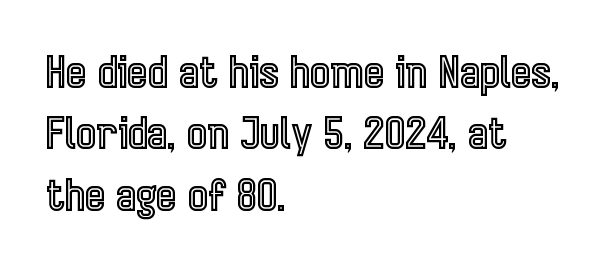
{"italic": "no", "width": "condensed", "x_height": "medium", "monospaced": "no", "underline": "no", "align": "left", "line_spacing": "normal", "line_spacing_ratio": 1.43, "letter_spacing": "normal", "letter_spacing_em": 0.0, "glyph_px": 43}
